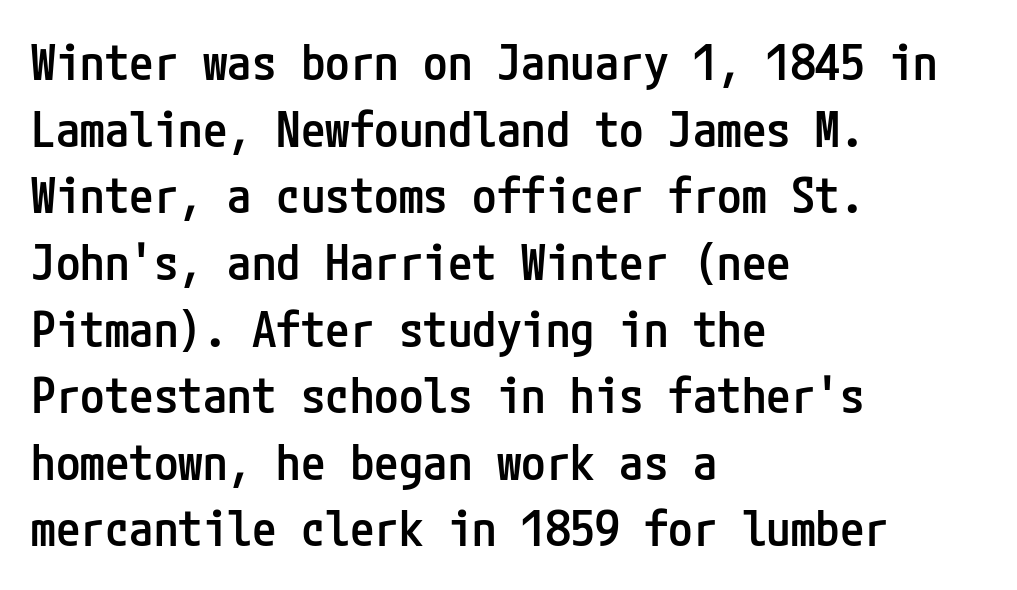
The image shows 49 px semibold, condensed sans-serif type, upright; set left-aligned, normal line spacing (1.36x), normal letter spacing, not underlined; low stroke contrast and a medium x-height.
